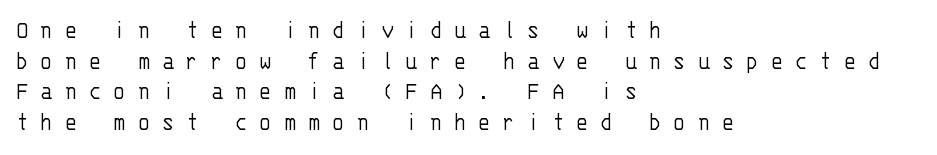
{"italic": "no", "bold": "no", "underline": "no", "align": "left", "line_spacing_ratio": 1.18, "letter_spacing": "wide", "letter_spacing_em": 0.45, "glyph_px": 26}
